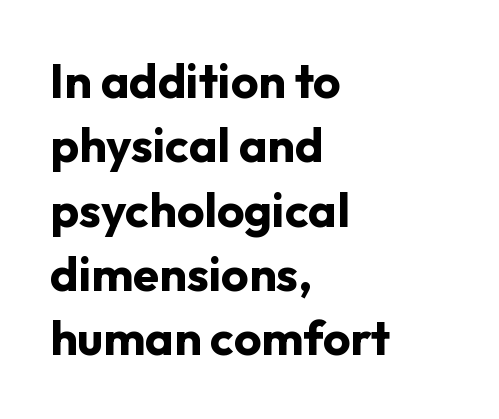
{"serif": "no", "italic": "no", "bold": "yes", "weight": "bold", "width": "normal", "stroke_contrast": "low", "x_height": "medium", "monospaced": "no", "underline": "no", "align": "left", "line_spacing": "normal", "line_spacing_ratio": 1.34, "letter_spacing": "normal", "letter_spacing_em": 0.0, "glyph_px": 48}
